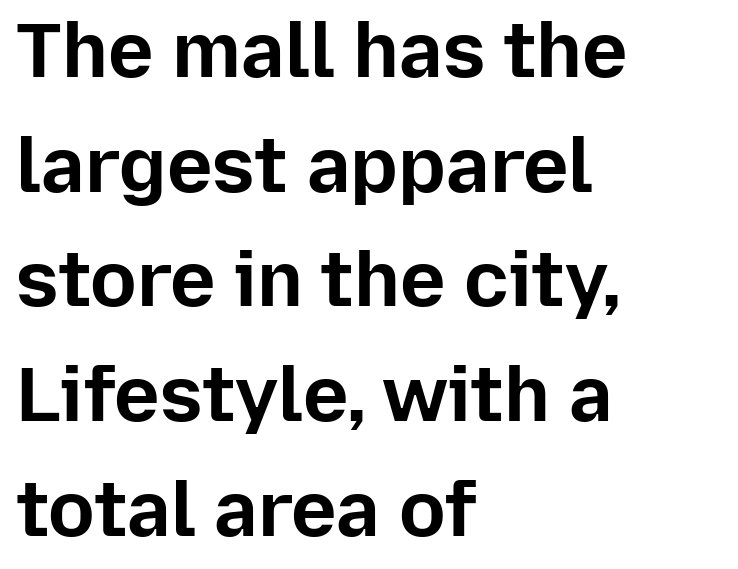
You can tell from the bare stems that sans-serif type was used. Only glyphs here, with clear space below each row. The face used here is proportionally spaced, like ordinary book or web type. The vertical gap from one line to the next is medium. No italicization has been applied; the sample stays upright.
